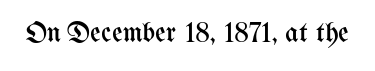
The letters stand upright; this is a roman face. Character widths vary here, with narrow letters taking less room than wide ones. The gaps between neighbouring characters are ordinary and unremarkable. Check the space under the baseline: it is left empty. This is not heavy type; no bold has been used.
